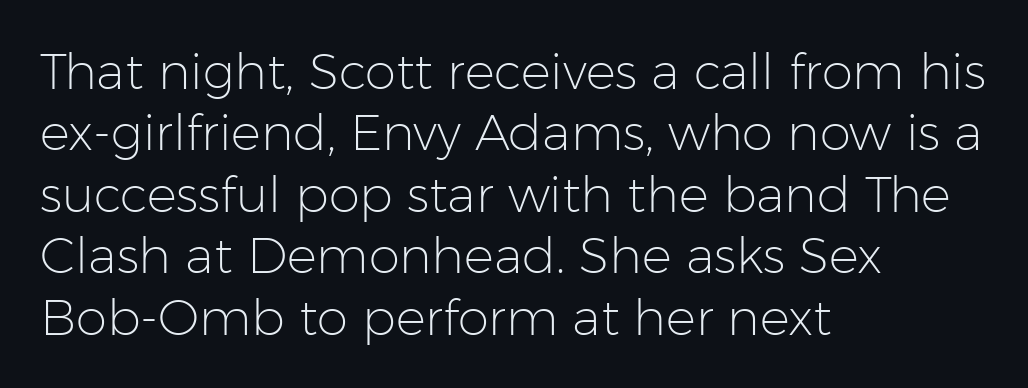
The image shows 50 px light sans-serif type, upright; set left-aligned, line spacing 1.23x, normal letter spacing, not underlined; low stroke contrast and a medium x-height.
